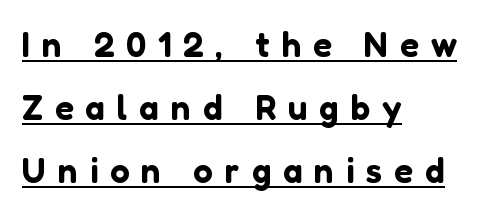
Q: Is the text italic (slanted)? A: No, it is upright.
Q: Is the typeface a serif or a sans-serif typeface? A: Sans-serif.
Q: Is the text underlined? A: Yes.
Q: How is the paragraph aligned? A: Left-aligned.
Q: Is the spacing between letters normal or unusually wide? A: Unusually wide.
Q: Width (condensed, normal, or wide)? A: Normal.
Q: Stroke contrast? A: Low.
Q: x-height? A: Medium.
Q: Monospaced? A: No.
